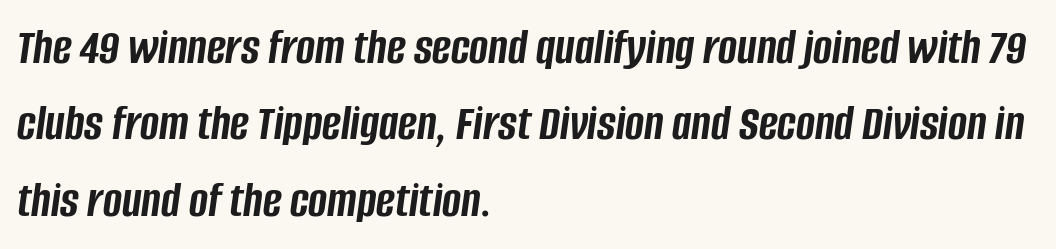
Q: Is the text bold? A: Yes.
Q: Is the text italic (slanted)? A: Yes, it leans right by about 8 degrees.
Q: Is the text underlined? A: No.
Q: How is the paragraph aligned? A: Left-aligned.
Q: Is the spacing between letters normal or unusually wide? A: Normal.
Q: Is the spacing between lines tight, normal or loose? A: Normal.
Q: Width (condensed, normal, or wide)? A: Condensed.
Q: Stroke contrast? A: Low.
Q: x-height? A: Large.
Q: Monospaced? A: No.
